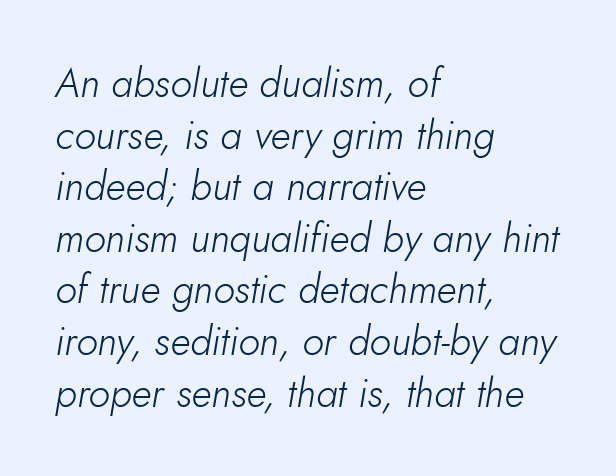
An italicized treatment has been applied to the whole sample. Horizontally, the lines are justified to the leading edge only. Line spacing here is normal. Default kerning and tracking; the words read as compact shapes. Nobody drew a line under any word here. Compared with a typical body face, this is equally light or lighter still.
